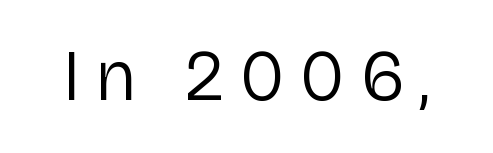
Is there any slant? The stems are plumb. Type style note: lacks serifs. Short note: letters widely spaced. Varying glyph widths throughout — classic text-font behaviour.
